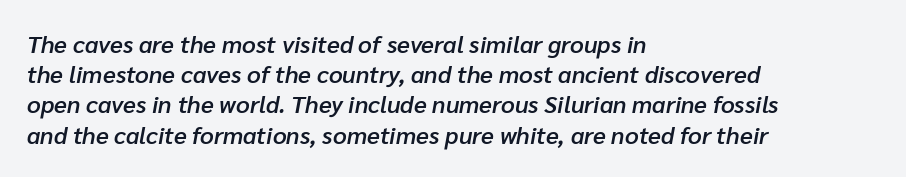
Q: Is the text bold? A: Semi-bold.
Q: Is the text italic (slanted)? A: Yes, it leans right by about 10 degrees.
Q: Is the text underlined? A: No.
Q: How is the paragraph aligned? A: Left-aligned.
Q: Is the spacing between letters normal or unusually wide? A: Normal.
Q: Is the spacing between lines tight, normal or loose? A: Normal.
